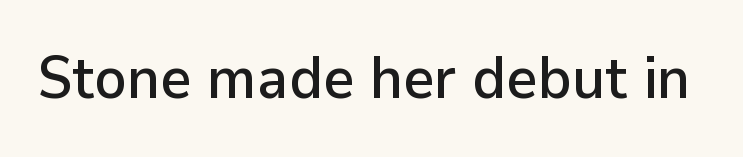
The tracking reads as untouched default to a designer's eye. What kind of face is this? One without serifs — a sans. In terms of posture, this sample is upright. Rule under the text: the space is simply empty. You could not count columns in this text — the font is proportionally spaced.
